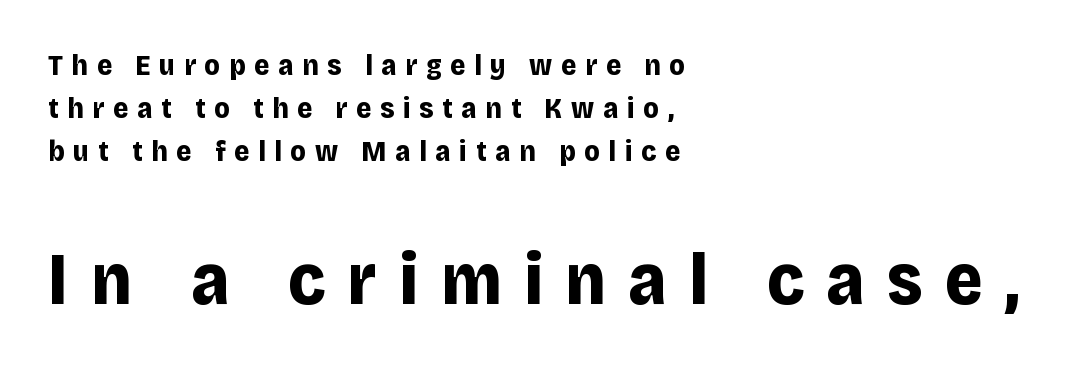
The image shows 73 px bold sans-serif type, upright; set left-aligned, normal line spacing (1.49x), unusually wide letter spacing (+0.3 em), not underlined; the second (bottom) block is 2.52x larger; low stroke contrast and a large x-height.
